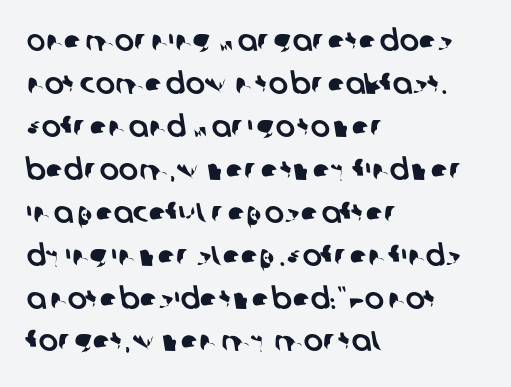
Q: Is the typeface a serif or a sans-serif typeface? A: Sans-serif.
Q: Is the text underlined? A: No.
Q: How is the paragraph aligned? A: Left-aligned.
Q: Is the spacing between letters normal or unusually wide? A: Normal.
Q: Is the spacing between lines tight, normal or loose? A: Normal.
Q: Width (condensed, normal, or wide)? A: Normal.
Q: Stroke contrast? A: Low.
Q: x-height? A: Large.
Q: Monospaced? A: No.
